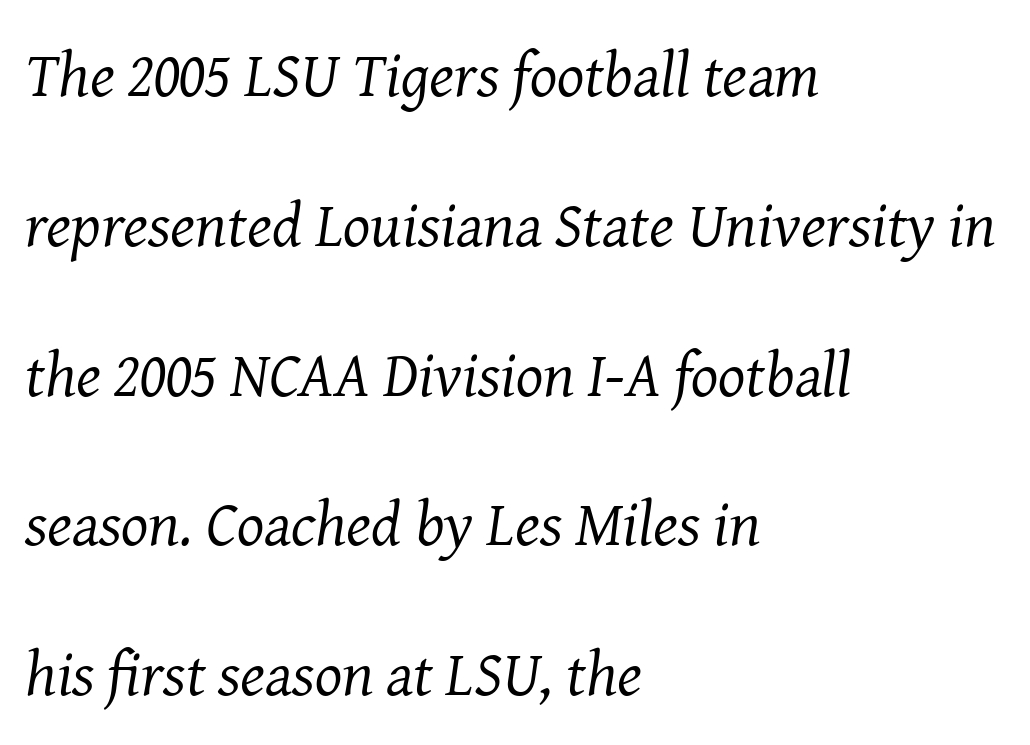
{"serif": "yes", "italic": "yes", "lean": "right", "slant_degrees": 8, "bold": "no", "weight": "regular", "width": "normal", "stroke_contrast": "medium", "x_height": "medium", "monospaced": "no", "underline": "no", "align": "left", "line_spacing": "loose", "line_spacing_ratio": 2.34, "letter_spacing": "normal", "letter_spacing_em": 0.0, "glyph_px": 64}
